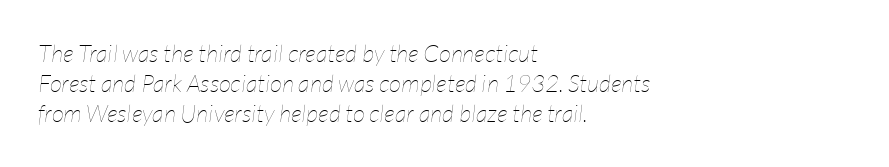
The image shows 24 px text type, italic (leaning right); set left-aligned, normal line spacing (1.26x), normal letter spacing, not underlined.
